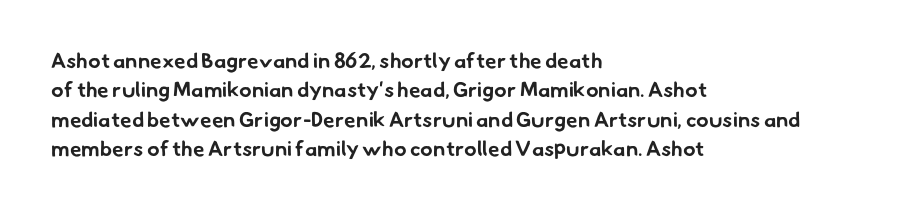
The image shows 21 px bold type; set left-aligned, normal line spacing (1.4x), normal letter spacing, not underlined.
